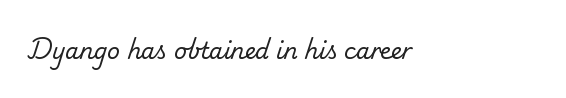
The image shows 22 px text type; set normal letter spacing, not underlined.
